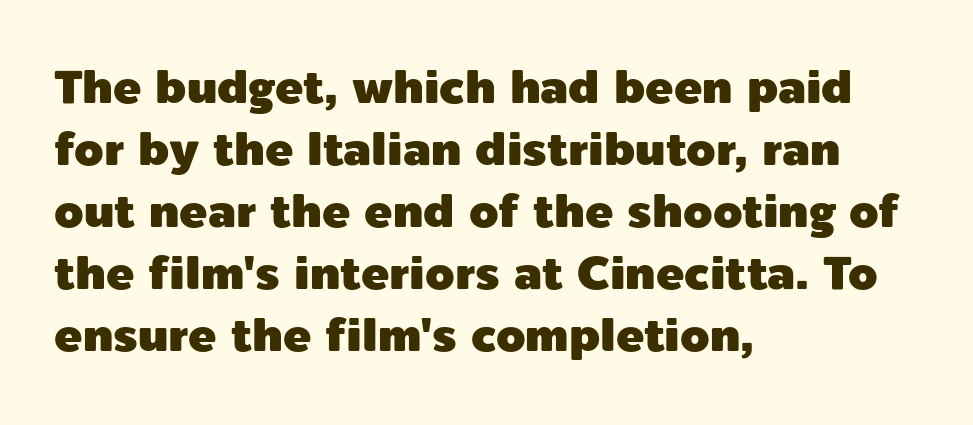
The image shows 47 px sans-serif type, upright; set left-aligned, normal line spacing (1.32x), normal letter spacing, not underlined; a medium x-height.
